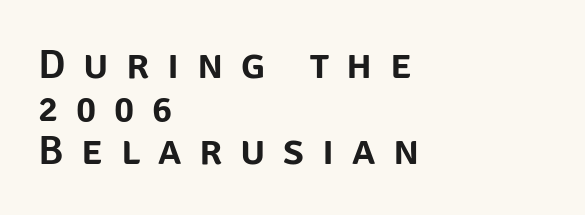
{"serif": "no", "italic": "no", "width": "normal", "stroke_contrast": "low", "x_height": "large", "monospaced": "no", "underline": "no", "align": "left", "line_spacing": "tight", "line_spacing_ratio": 1.02, "letter_spacing": "wide", "letter_spacing_em": 0.42, "glyph_px": 42}
